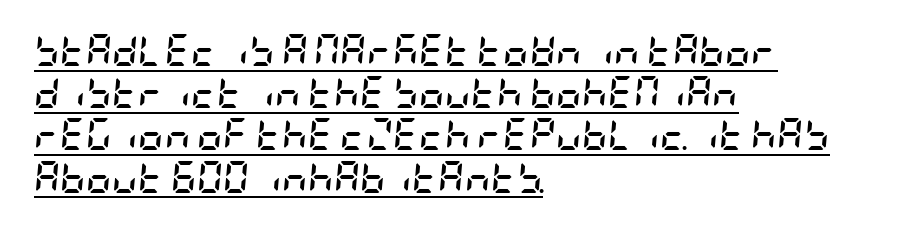
{"italic": "yes", "lean": "right", "slant_degrees": 5, "bold": "yes", "weight": "semibold", "width": "condensed", "stroke_contrast": "low", "x_height": "large", "underline": "yes", "align": "left", "line_spacing": "normal", "line_spacing_ratio": 1.32, "letter_spacing": "normal", "letter_spacing_em": 0.0, "glyph_px": 32}
